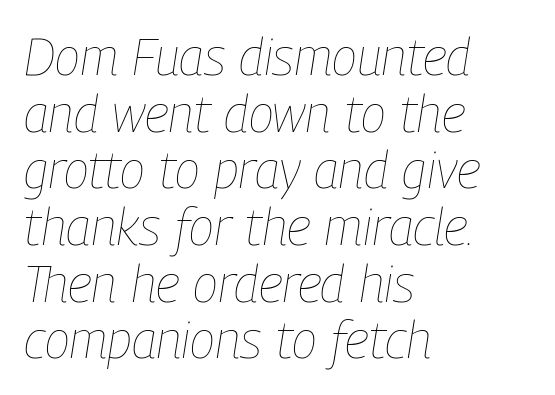
The image shows 52 px thin, condensed type, italic (leaning right); set left-aligned, tight line spacing (1.09x), normal letter spacing, not underlined; low stroke contrast and a medium x-height.
